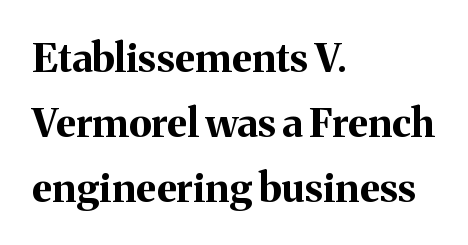
Q: Is the text bold? A: Yes.
Q: Is the text italic (slanted)? A: No, it is upright.
Q: Is the typeface a serif or a sans-serif typeface? A: Serif.
Q: Is the text underlined? A: No.
Q: How is the paragraph aligned? A: Left-aligned.
Q: Is the spacing between letters normal or unusually wide? A: Normal.
Q: Is the spacing between lines tight, normal or loose? A: Normal.
Q: Width (condensed, normal, or wide)? A: Normal.
Q: Stroke contrast? A: Medium.
Q: x-height? A: Medium.
Q: Monospaced? A: No.
